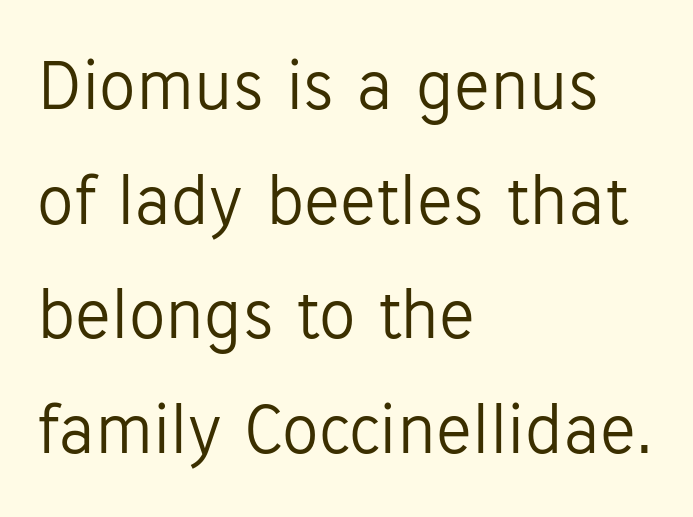
{"serif": "no", "italic": "no", "bold": "no", "weight": "light", "width": "normal", "stroke_contrast": "low", "x_height": "medium", "monospaced": "no", "underline": "no", "align": "left", "line_spacing": "normal", "line_spacing_ratio": 1.57, "letter_spacing": "normal", "letter_spacing_em": 0.0, "glyph_px": 73}
